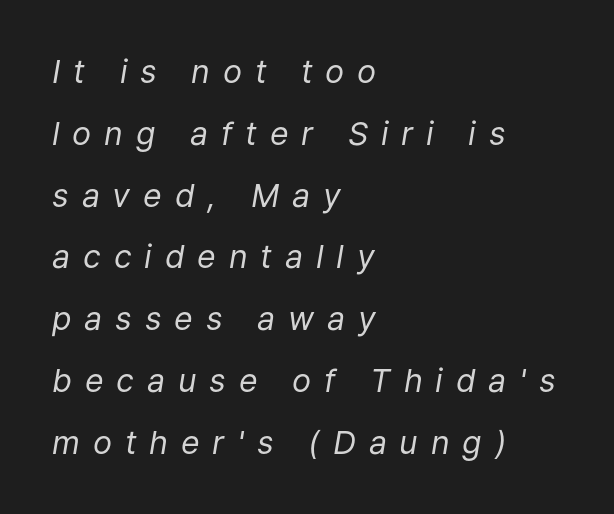
{"italic": "yes", "lean": "right", "slant_degrees": 9, "bold": "no", "weight": "regular", "width": "normal", "stroke_contrast": "low", "x_height": "medium", "monospaced": "no", "underline": "no", "align": "left", "line_spacing": "loose", "line_spacing_ratio": 1.93, "letter_spacing": "wide", "letter_spacing_em": 0.4, "glyph_px": 32}
